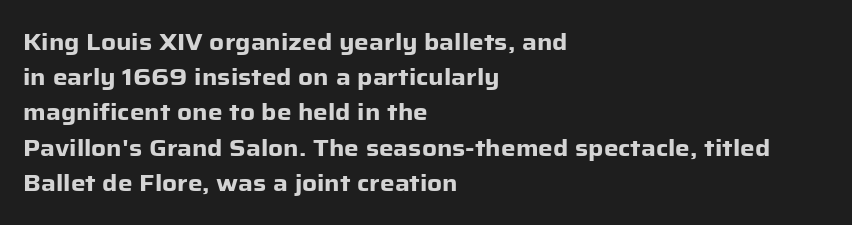
Q: Is the text bold? A: Yes.
Q: Is the text italic (slanted)? A: No, it is upright.
Q: Is the text underlined? A: No.
Q: How is the paragraph aligned? A: Left-aligned.
Q: Is the spacing between letters normal or unusually wide? A: Normal.
Q: Is the spacing between lines tight, normal or loose? A: Normal.
